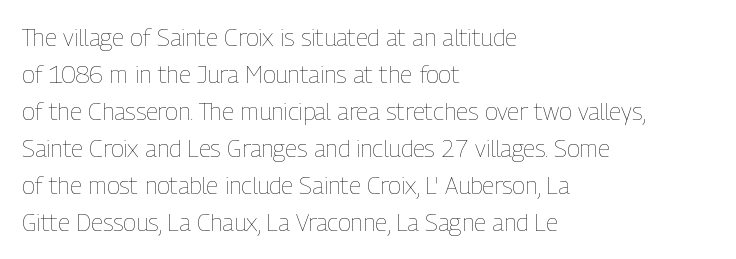
The image shows 24 px text type, upright; set left-aligned, normal line spacing (1.54x), normal letter spacing, not underlined.
